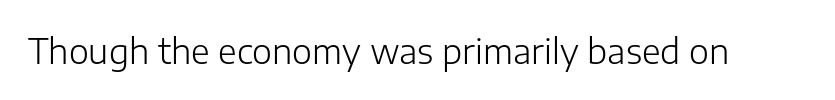
The image shows 34 px light sans-serif type, upright; set normal letter spacing, not underlined; low stroke contrast and a medium x-height.
